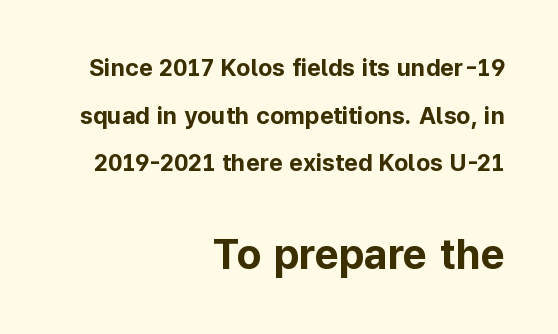
The image shows 42 px bold sans-serif type, upright; set right-aligned, loose line spacing (1.98x), normal letter spacing, not underlined; the second (bottom) block is 1.75x larger; low stroke contrast and a medium x-height.
